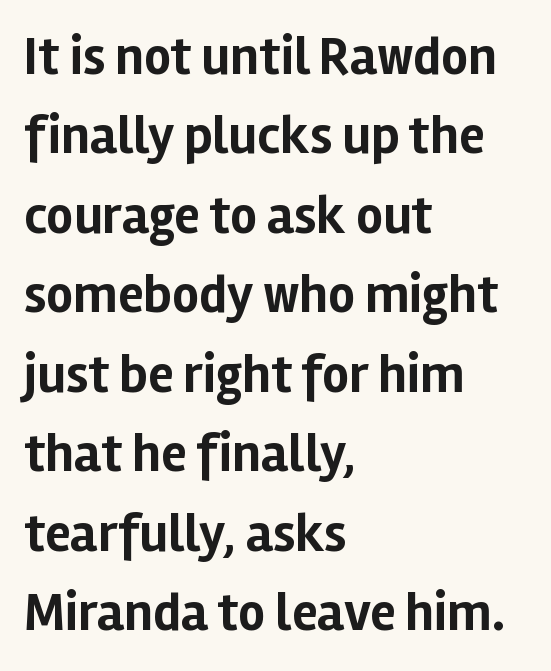
Q: Is the text bold? A: Yes.
Q: Is the text italic (slanted)? A: No, it is upright.
Q: Is the typeface a serif or a sans-serif typeface? A: Sans-serif.
Q: Is the text underlined? A: No.
Q: How is the paragraph aligned? A: Left-aligned.
Q: Is the spacing between letters normal or unusually wide? A: Normal.
Q: Is the spacing between lines tight, normal or loose? A: Normal.
Q: Width (condensed, normal, or wide)? A: Normal.
Q: Stroke contrast? A: Low.
Q: x-height? A: Medium.
Q: Monospaced? A: No.
